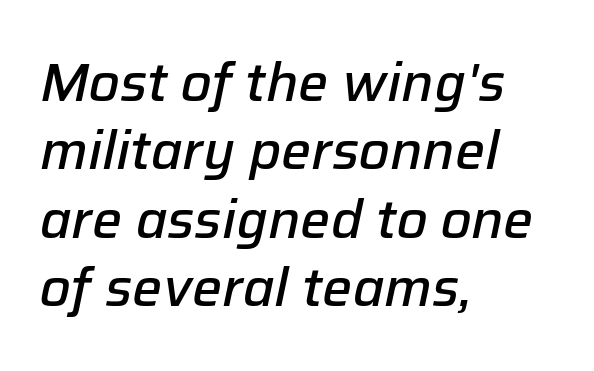
The image shows 53 px semibold type, italic (leaning right); set left-aligned, normal line spacing (1.29x), normal letter spacing, not underlined; low stroke contrast and a medium x-height.
